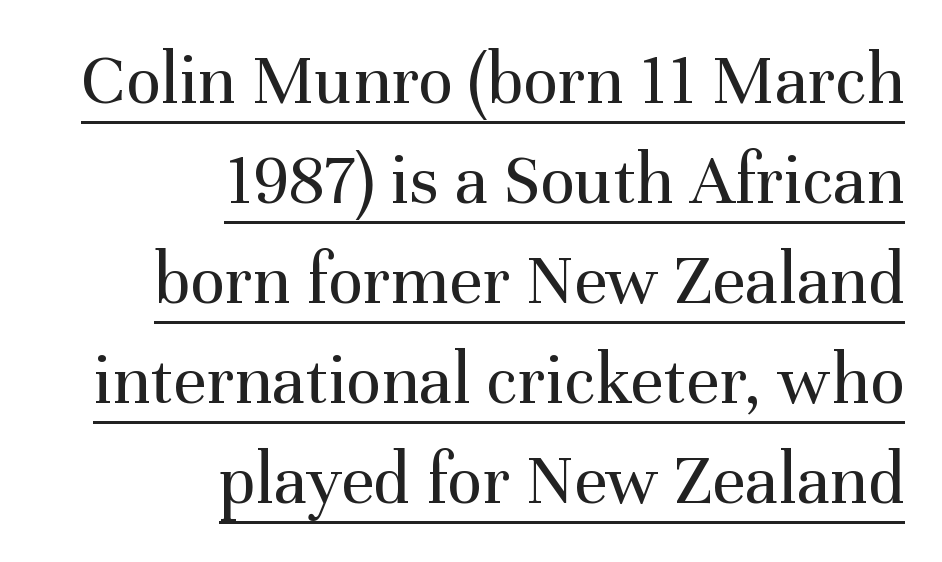
Q: Is the text bold? A: No.
Q: Is the text italic (slanted)? A: No, it is upright.
Q: Is the typeface a serif or a sans-serif typeface? A: Serif.
Q: Is the text underlined? A: Yes.
Q: How is the paragraph aligned? A: Right-aligned.
Q: Is the spacing between letters normal or unusually wide? A: Normal.
Q: Is the spacing between lines tight, normal or loose? A: Normal.
Q: Width (condensed, normal, or wide)? A: Normal.
Q: Stroke contrast? A: Medium.
Q: x-height? A: Medium.
Q: Monospaced? A: No.
